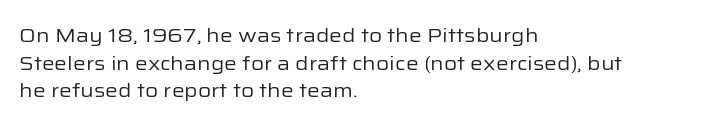
Q: Is the text bold? A: No.
Q: Is the text italic (slanted)? A: No, it is upright.
Q: Is the text underlined? A: No.
Q: How is the paragraph aligned? A: Left-aligned.
Q: Is the spacing between letters normal or unusually wide? A: Normal.
Q: Is the spacing between lines tight, normal or loose? A: Normal.
